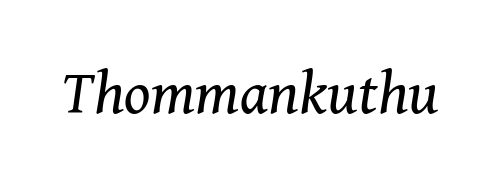
The image shows 61 px regular-weight serif type, italic (leaning right); set normal letter spacing, not underlined; medium stroke contrast and a medium x-height.
